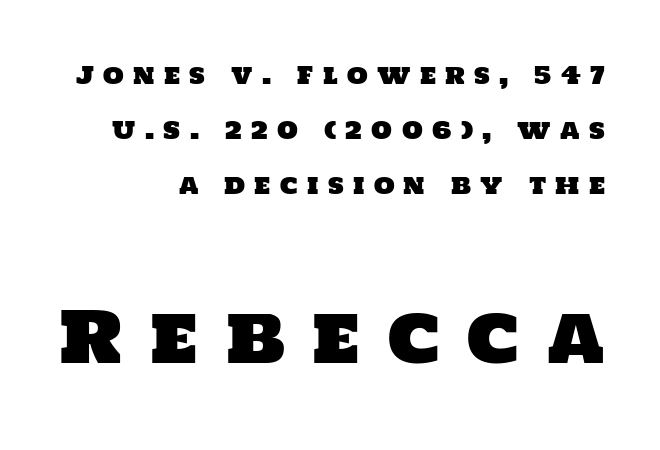
The image shows 71 px sans-serif type; set right-aligned, loose line spacing (2.3x), unusually wide letter spacing (+0.39 em), not underlined; the second (bottom) block is 2.96x larger; low stroke contrast and a large x-height.
